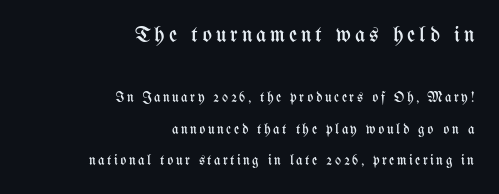
The weight would be labelled regular, book, light, or lighter still. Check the space under the baseline: it is left empty. No italicization has been applied; the sample stays upright. The vertical gap from one line to the next is large. The block sitting higher on the canvas is the one with enlarged characters. The setting favours the right margin, as signatures and pull-quotes sometimes do.
